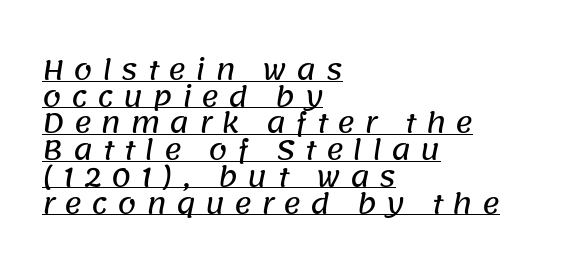
Underlined type. Casual observation: everything's shoved over to the left. Short note: letters widely spaced. Summary of vertical rhythm: compact, with narrow interline spacing.
